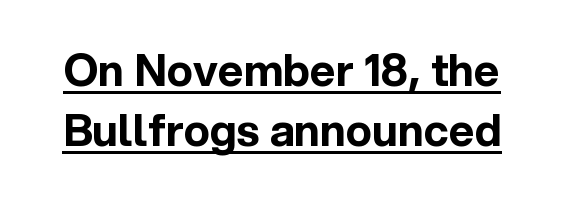
The face used here is proportionally spaced, like ordinary book or web type. Notice how thick the strokes are: this is what a full bold looks like. Glyph-to-glyph distance matches everyday printed text. Baseline-to-baseline distance is the conventional proportion of letter height. These lines were composed using upright roman letters. Look at the bottom of the vertical strokes: they stop flat, with no serifs.
